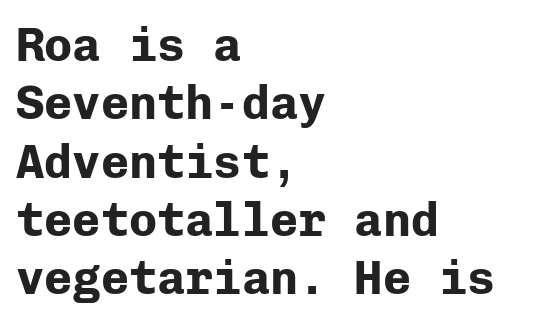
The image shows 47 px bold sans-serif type, upright, monospaced; set left-aligned, line spacing 1.24x, normal letter spacing, not underlined; low stroke contrast and a medium x-height.
